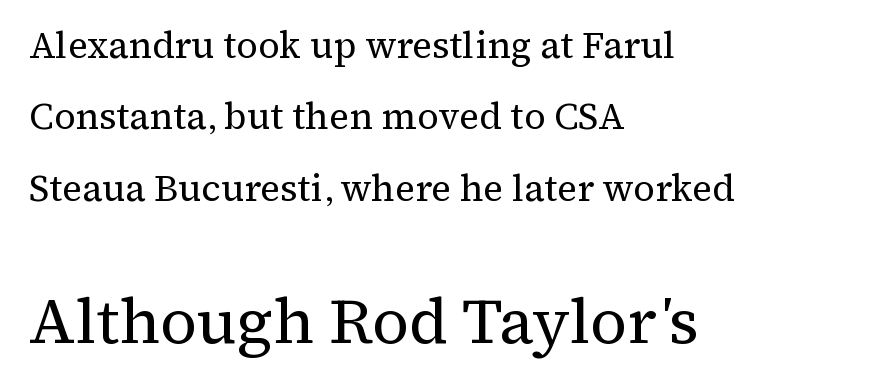
The image shows 64 px regular-weight serif type, upright; set left-aligned, loose line spacing (1.93x), normal letter spacing, not underlined; the second (bottom) block is 1.73x larger; medium stroke contrast and a medium x-height.
